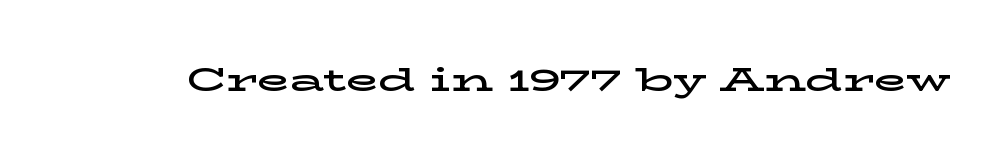
{"serif": "yes", "italic": "no", "width": "wide", "stroke_contrast": "low", "x_height": "medium", "monospaced": "no", "underline": "no", "letter_spacing": "normal", "letter_spacing_em": 0.0, "glyph_px": 33}
